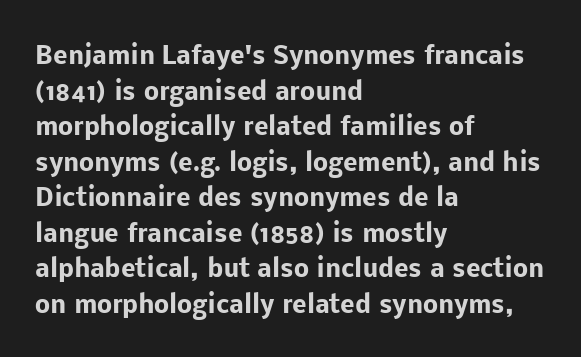
Its strokes are broad and dark, the hallmark of bold type. Short and long lines alike share a common starting point at left. Reading down the column, the eye jumps a familiar distance to each next line. Bare-footed words on every line.
